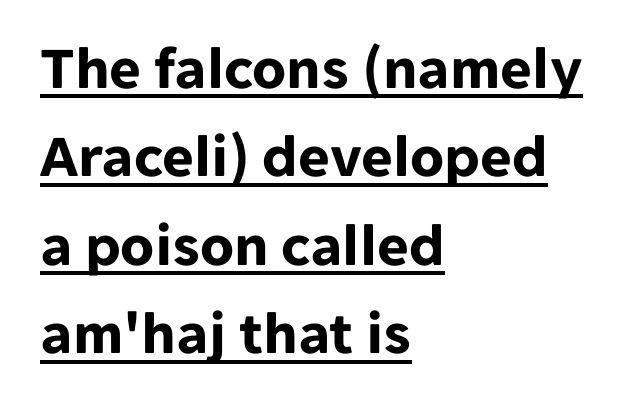
Q: Is the text bold? A: Yes.
Q: Is the text italic (slanted)? A: No, it is upright.
Q: Is the typeface a serif or a sans-serif typeface? A: Sans-serif.
Q: Is the text underlined? A: Yes.
Q: How is the paragraph aligned? A: Left-aligned.
Q: Is the spacing between letters normal or unusually wide? A: Normal.
Q: Is the spacing between lines tight, normal or loose? A: Normal.
Q: Width (condensed, normal, or wide)? A: Normal.
Q: Stroke contrast? A: Low.
Q: x-height? A: Medium.
Q: Monospaced? A: No.
